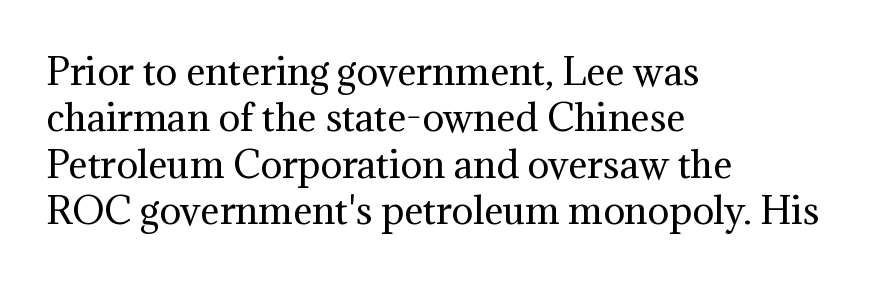
{"serif": "yes", "italic": "no", "bold": "no", "weight": "regular", "width": "normal", "stroke_contrast": "medium", "x_height": "medium", "monospaced": "no", "underline": "no", "align": "left", "line_spacing": "normal", "line_spacing_ratio": 1.29, "letter_spacing": "normal", "letter_spacing_em": 0.0, "glyph_px": 36}
